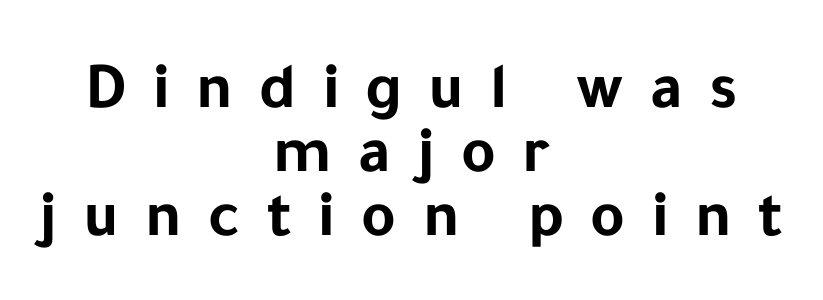
{"serif": "no", "italic": "no", "bold": "yes", "weight": "bold", "width": "normal", "stroke_contrast": "low", "x_height": "medium", "monospaced": "no", "underline": "no", "align": "center", "line_spacing": "tight", "line_spacing_ratio": 0.97, "letter_spacing": "wide", "letter_spacing_em": 0.4, "glyph_px": 66}
